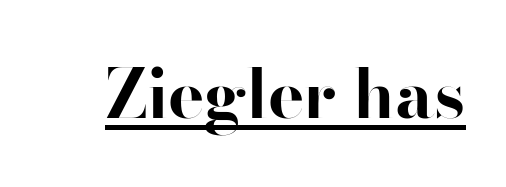
Q: Is the text bold? A: Yes.
Q: Is the text italic (slanted)? A: No, it is upright.
Q: Is the typeface a serif or a sans-serif typeface? A: Sans-serif.
Q: Is the text underlined? A: Yes.
Q: Is the spacing between letters normal or unusually wide? A: Normal.
Q: Width (condensed, normal, or wide)? A: Normal.
Q: Stroke contrast? A: High.
Q: x-height? A: Small.
Q: Monospaced? A: No.
